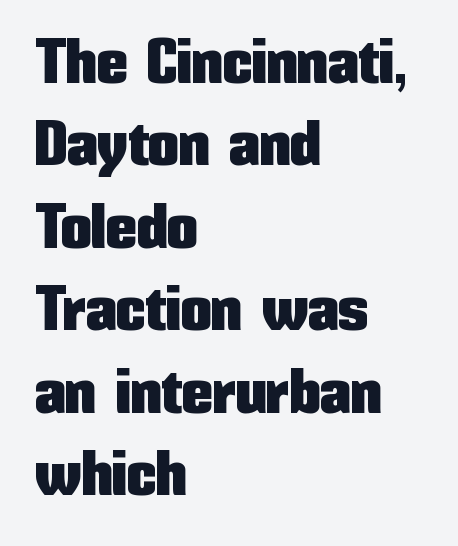
{"serif": "no", "italic": "no", "width": "condensed", "stroke_contrast": "low", "x_height": "medium", "monospaced": "no", "underline": "no", "align": "left", "line_spacing": "normal", "line_spacing_ratio": 1.33, "letter_spacing": "normal", "letter_spacing_em": 0.0, "glyph_px": 62}
